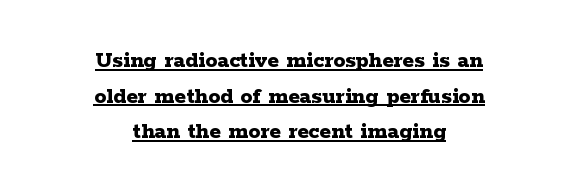
The image shows 24 px bold type, upright; set centered, normal line spacing (1.48x), normal letter spacing, underlined.
